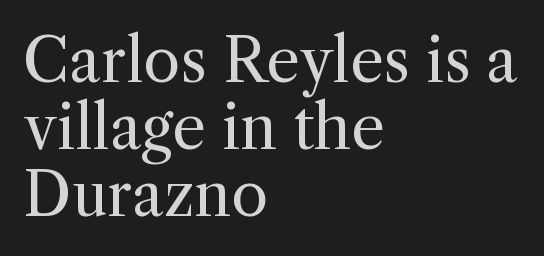
Q: Is the text bold? A: No.
Q: Is the text italic (slanted)? A: No, it is upright.
Q: Is the typeface a serif or a sans-serif typeface? A: Serif.
Q: Is the text underlined? A: No.
Q: How is the paragraph aligned? A: Left-aligned.
Q: Is the spacing between letters normal or unusually wide? A: Normal.
Q: Is the spacing between lines tight, normal or loose? A: Tight.
Q: Width (condensed, normal, or wide)? A: Normal.
Q: x-height? A: Medium.
Q: Monospaced? A: No.
